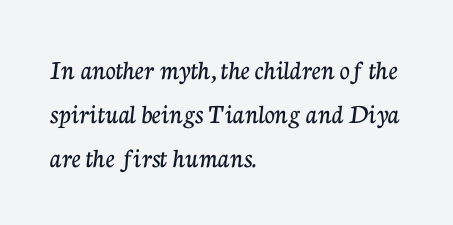
The image shows 28 px serif type; set left-aligned, normal line spacing (1.58x), normal letter spacing, not underlined; low stroke contrast and a medium x-height.
